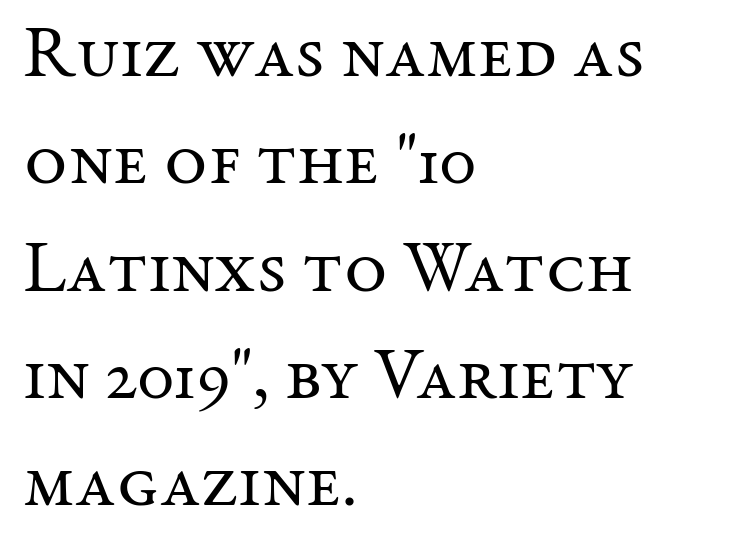
The weight would be labelled regular, book, light, or lighter still. A typesetter would mark this as roman, not italic. Horizontal alignment here is leftward, the default for most running prose. Is the letter spacing exaggerated? No — it looks like the ordinary default.
